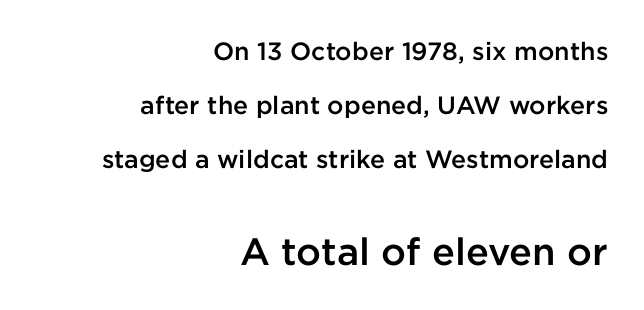
The image shows 38 px semibold sans-serif type, upright; set right-aligned, loose line spacing (2.17x), normal letter spacing, not underlined; the second (bottom) block is 1.52x larger; low stroke contrast and a medium x-height.
